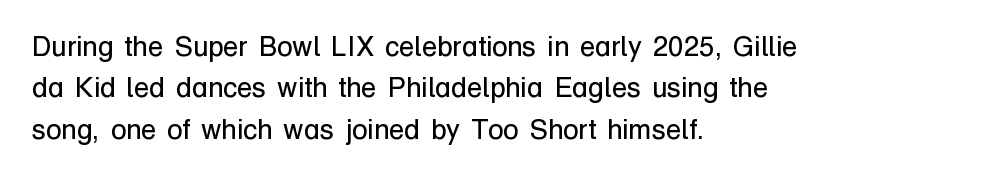
A student would call this left alignment; a typographer would say flush left, rag right. Students, observe: this is what conventionally led text looks like. These lines keep a tight, regular rhythm from letter to letter. No heavy texture on the line: the type isn't bold. Beneath every word, the page is bare. This rendering employs a face without finishing strokes, i.e., a sans-serif.
